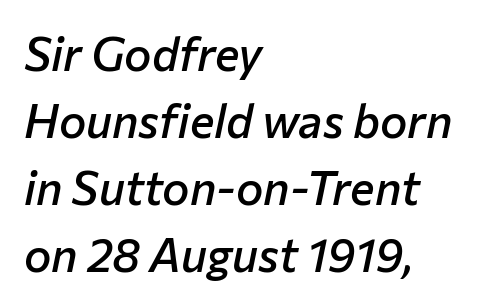
{"italic": "yes", "lean": "right", "slant_degrees": 12, "bold": "semi", "weight": "semibold", "width": "normal", "stroke_contrast": "low", "x_height": "medium", "monospaced": "no", "underline": "no", "align": "left", "line_spacing": "normal", "line_spacing_ratio": 1.46, "letter_spacing": "normal", "letter_spacing_em": 0.0, "glyph_px": 46}
